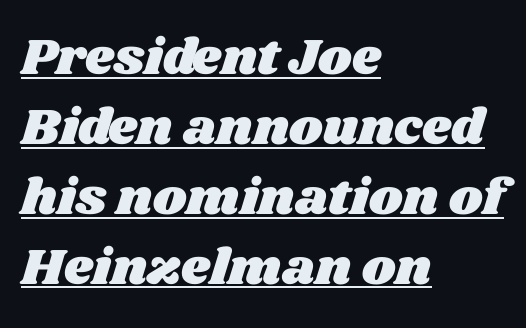
The image shows 51 px wide type; set left-aligned, normal line spacing (1.37x), normal letter spacing, underlined; medium stroke contrast and a large x-height.
